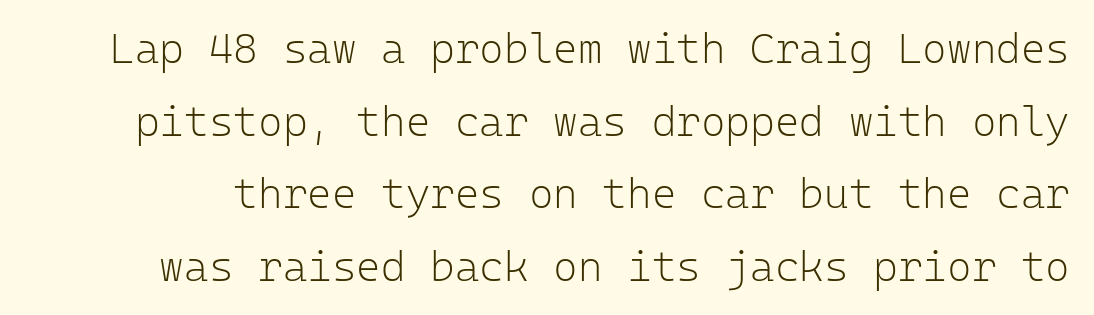
Looks like terminal output: every glyph gets an equal slot. Regarding serifs, this sample does without them. The specimen reads as upright at a glance. Bare-footed words on every line.
